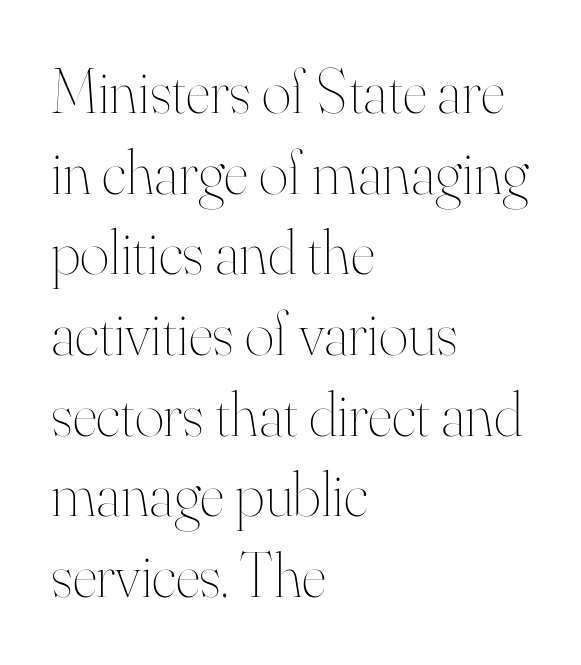
The image shows 63 px thin type, upright; set left-aligned, normal line spacing (1.28x), normal letter spacing, not underlined; high stroke contrast and a small x-height.
